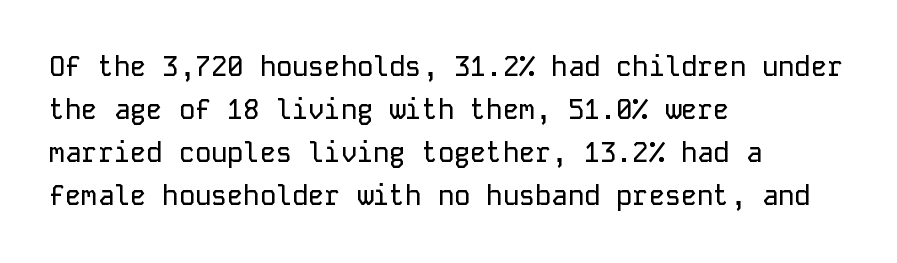
The image shows 27 px text type, upright; set left-aligned, normal line spacing (1.59x), normal letter spacing, not underlined.
